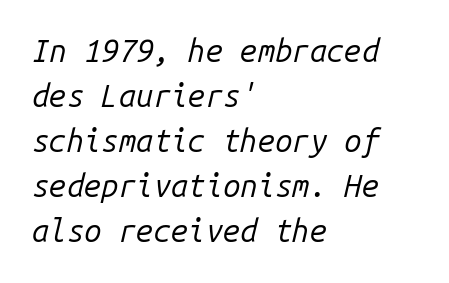
{"italic": "yes", "lean": "right", "slant_degrees": 14, "bold": "no", "weight": "regular", "width": "normal", "stroke_contrast": "low", "x_height": "medium", "monospaced": "yes", "underline": "no", "align": "left", "line_spacing": "normal", "line_spacing_ratio": 1.45, "letter_spacing": "normal", "letter_spacing_em": 0.0, "glyph_px": 31}
